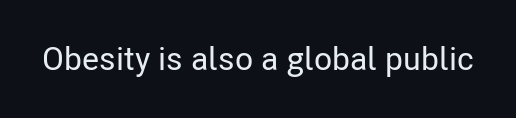
Honestly, the letter spacing is just normal — you wouldn't notice it. The typeface chosen for these lines omits serifs. Looks like regular typesetting: each glyph gets only the width it needs. In terms of posture, this sample is upright. Clear beneath every line of the passage.
